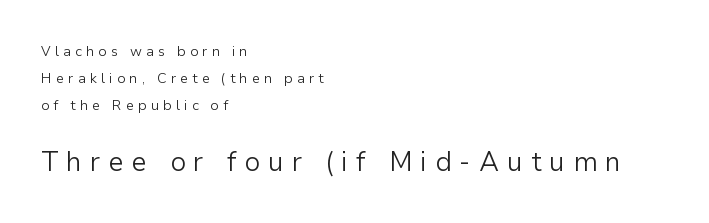
Q: Is the text bold? A: No.
Q: Is the text italic (slanted)? A: No, it is upright.
Q: Is the text underlined? A: No.
Q: How is the paragraph aligned? A: Left-aligned.
Q: Is the spacing between letters normal or unusually wide? A: Unusually wide.
Q: Is the spacing between lines tight, normal or loose? A: Loose.
Q: Which block of text is set in a larger size, the first (top) or the second (bottom)? A: The second (bottom) one.
